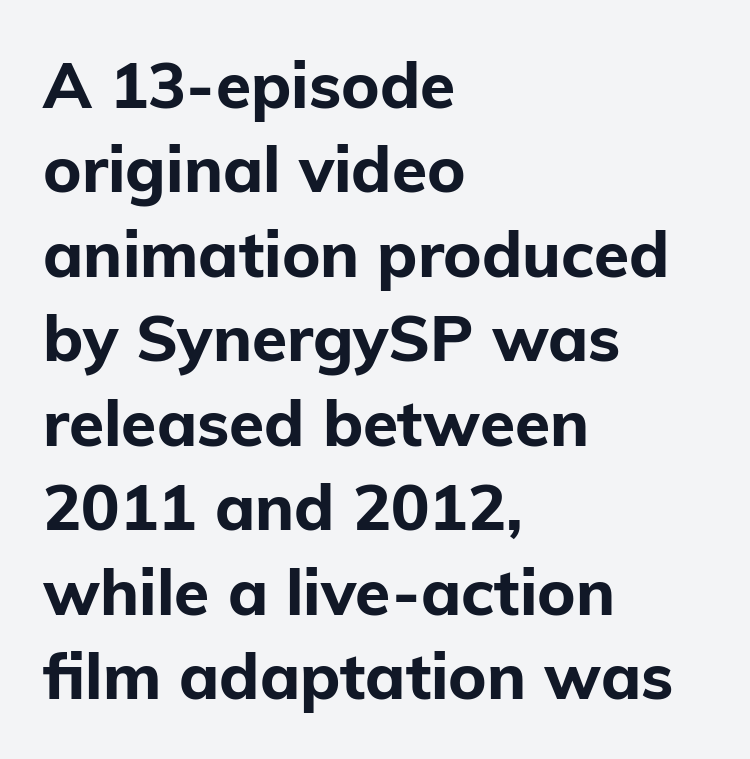
{"serif": "no", "italic": "no", "bold": "yes", "weight": "bold", "width": "normal", "stroke_contrast": "low", "x_height": "medium", "monospaced": "no", "underline": "no", "align": "left", "line_spacing": "normal", "line_spacing_ratio": 1.32, "letter_spacing": "normal", "letter_spacing_em": 0.0, "glyph_px": 64}
